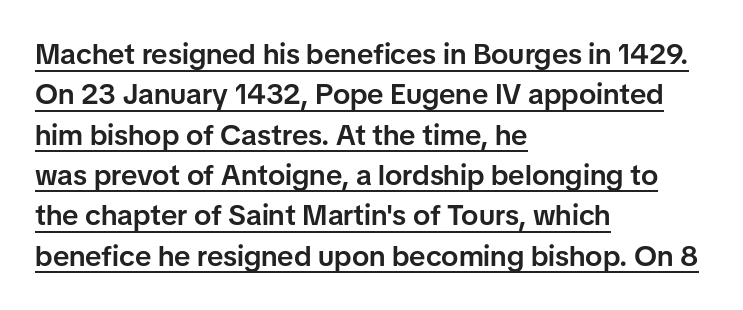
Q: Is the text bold? A: Semi-bold.
Q: Is the text italic (slanted)? A: No, it is upright.
Q: Is the typeface a serif or a sans-serif typeface? A: Sans-serif.
Q: Is the text underlined? A: Yes.
Q: How is the paragraph aligned? A: Left-aligned.
Q: Is the spacing between letters normal or unusually wide? A: Normal.
Q: Is the spacing between lines tight, normal or loose? A: Normal.
Q: Width (condensed, normal, or wide)? A: Normal.
Q: Stroke contrast? A: Low.
Q: x-height? A: Medium.
Q: Monospaced? A: No.
